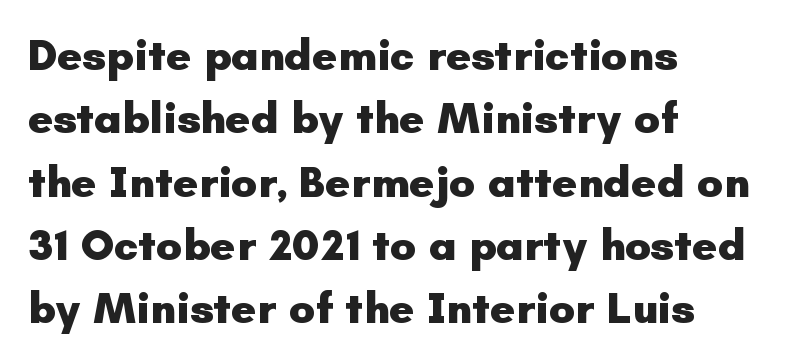
You can tell from the bare stems that sans-serif type was used. The passage shown is not underscored anywhere. A roman cut, with each character standing at attention. The rendering uses natural spacing where letterforms have individual widths.
